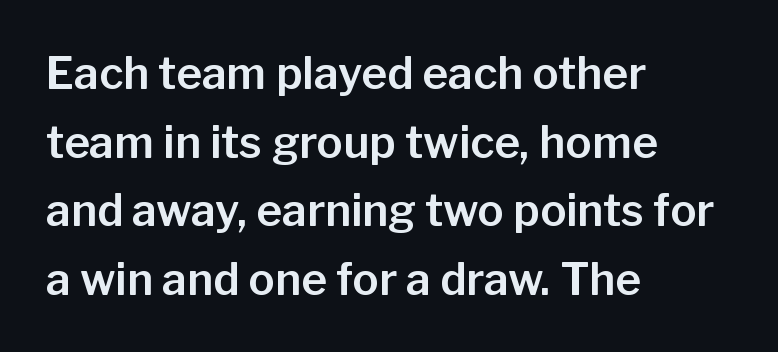
Q: Is the text italic (slanted)? A: No, it is upright.
Q: Is the typeface a serif or a sans-serif typeface? A: Sans-serif.
Q: Is the text underlined? A: No.
Q: How is the paragraph aligned? A: Left-aligned.
Q: Is the spacing between letters normal or unusually wide? A: Normal.
Q: Is the spacing between lines tight, normal or loose? A: Normal.
Q: Width (condensed, normal, or wide)? A: Normal.
Q: Stroke contrast? A: Low.
Q: x-height? A: Medium.
Q: Monospaced? A: No.
